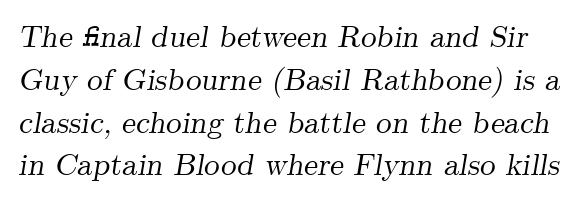
The image shows 31 px serif type, italic (leaning right); set normal line spacing (1.38x), normal letter spacing, not underlined; medium stroke contrast and a small x-height.
